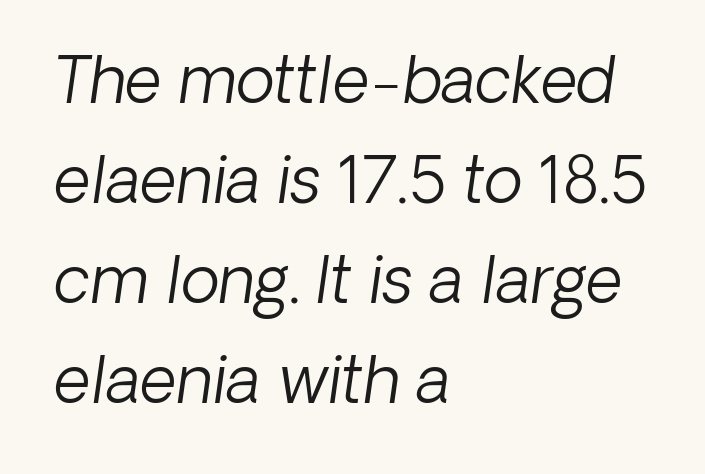
Q: Is the text bold? A: No.
Q: Is the text italic (slanted)? A: Yes, it leans right by about 8 degrees.
Q: Is the text underlined? A: No.
Q: How is the paragraph aligned? A: Left-aligned.
Q: Is the spacing between letters normal or unusually wide? A: Normal.
Q: Is the spacing between lines tight, normal or loose? A: Normal.
Q: Width (condensed, normal, or wide)? A: Normal.
Q: Stroke contrast? A: Low.
Q: x-height? A: Medium.
Q: Monospaced? A: No.
